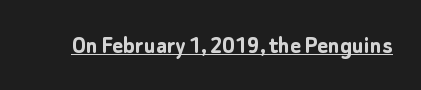
No extra tracking has been applied to these lines. Glance below the letters and you will spot a drawn line. Quick note: not italic, upright. The letters are bold, with thick, heavy strokes.
